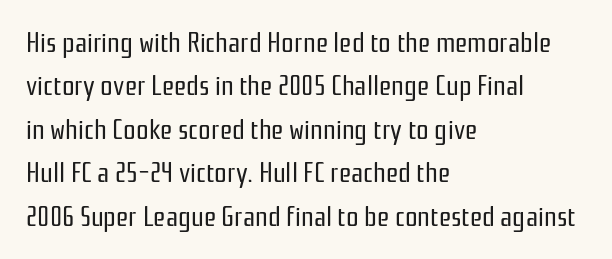
The image shows 28 px regular-weight, condensed sans-serif type, upright; set left-aligned, normal line spacing (1.55x), normal letter spacing, not underlined; low stroke contrast and a medium x-height.
